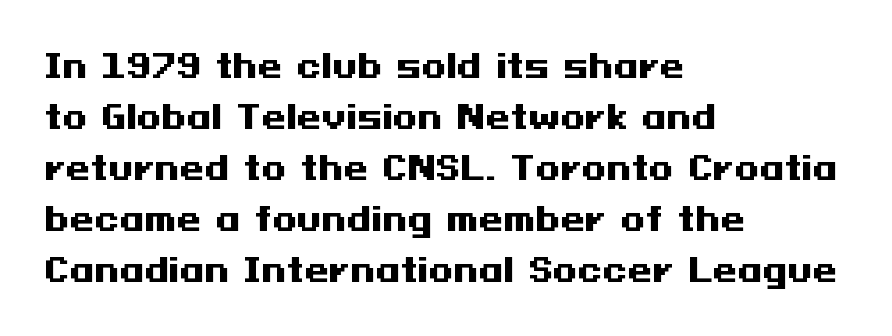
Unlike italic type, these characters show no tilt at all. Rule under the text: the space is simply empty. Does the copy run flush right? No — it runs flush left. The gaps between neighbouring characters are ordinary and unremarkable. These lines carry a lot of weight — the face is fully bold. Look at the bottom of the vertical strokes: they stop flat, with no serifs.
